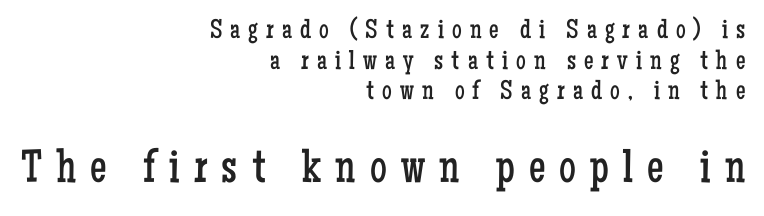
{"serif": "yes", "italic": "no", "bold": "no", "weight": "regular", "width": "condensed", "stroke_contrast": "low", "x_height": "medium", "monospaced": "no", "underline": "no", "align": "right", "line_spacing": "tight", "line_spacing_ratio": 1.13, "letter_spacing": "wide", "letter_spacing_em": 0.3, "larger_block": "second", "size_ratio": 1.74, "glyph_px": 47}
